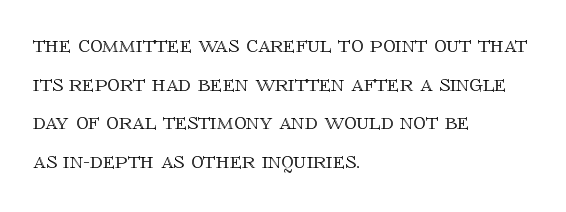
The image shows 25 px text type, upright; set left-aligned, normal line spacing (1.55x), normal letter spacing, not underlined.
